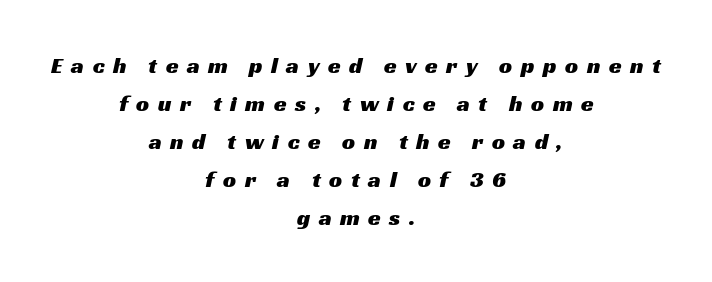
The image shows 23 px text type; set centered, normal line spacing (1.65x), unusually wide letter spacing (+0.37 em), not underlined.
